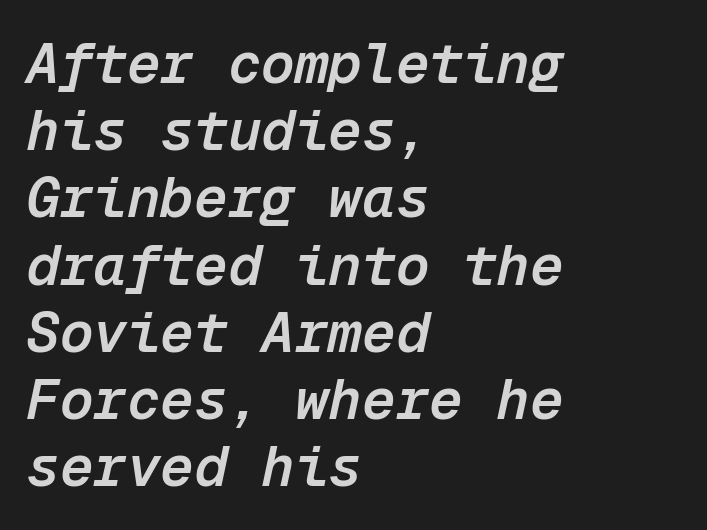
Q: Is the text bold? A: Semi-bold.
Q: Is the text italic (slanted)? A: Yes, it leans right by about 12 degrees.
Q: Is the text underlined? A: No.
Q: How is the paragraph aligned? A: Left-aligned.
Q: Is the spacing between letters normal or unusually wide? A: Normal.
Q: Width (condensed, normal, or wide)? A: Normal.
Q: Stroke contrast? A: Low.
Q: x-height? A: Medium.
Q: Monospaced? A: Yes.
